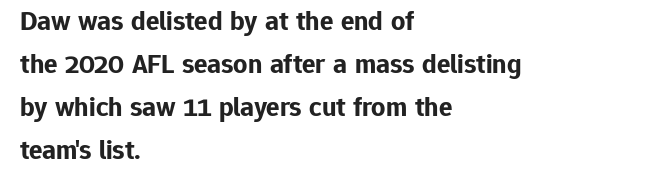
{"serif": "no", "italic": "no", "bold": "yes", "weight": "bold", "width": "normal", "stroke_contrast": "low", "x_height": "medium", "monospaced": "no", "underline": "no", "align": "left", "line_spacing": "normal", "line_spacing_ratio": 1.54, "letter_spacing": "normal", "letter_spacing_em": 0.0, "glyph_px": 28}
